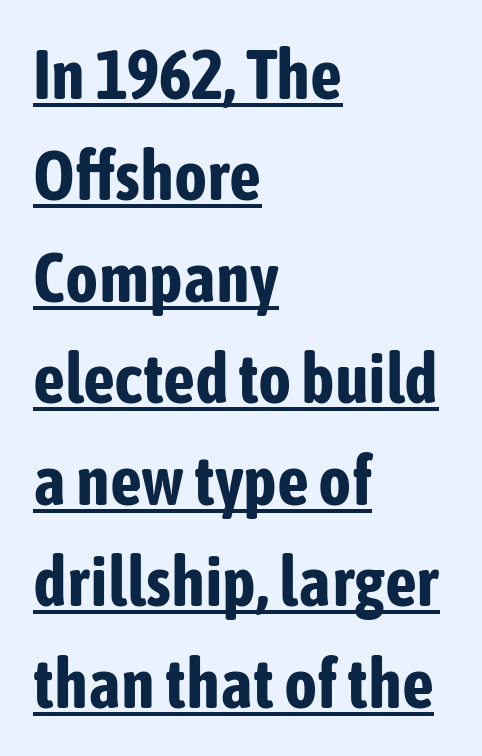
Layout note: lines flush left. Look at the tracking — it's just the regular setting, nothing added. A typesetter would mark this as roman, not italic. Pretty heavy lettering here — definitely bold. Regarding leading, the lines here are spaced in the standard way. Nope, no serifs anywhere on these letters.
